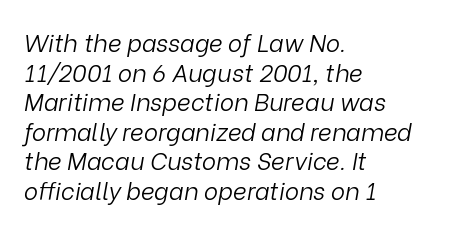
Does extra space separate the letters? No, they use regular spacing. This sample is left-justified, so line endings fall wherever the words run out. This is not heavy type; no bold has been used. Is the type slanted? Yes — the strokes lean at a clear angle. Glance below the letters and you will spot only blank space.
